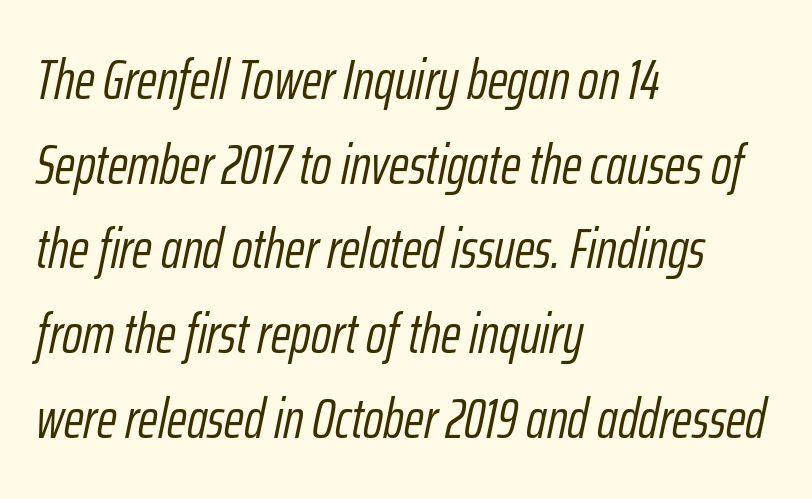
Underlining? Definitely not there. The line-height multiplier appears to be the usual default. This sample is left-justified, so line endings fall wherever the words run out. The typeface has the unassuming heft of standard copy or less. Tall strokes in this sample are angled rather than plumb.
